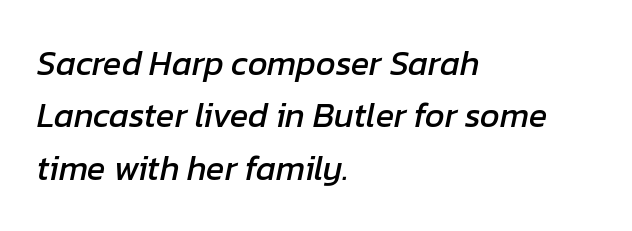
Line starts are locked; line ends wander. Descender tails drop into unmarked territory. The block of text has a typical density, with ordinary space between rows. The letters are slanted; this is an italic face.
